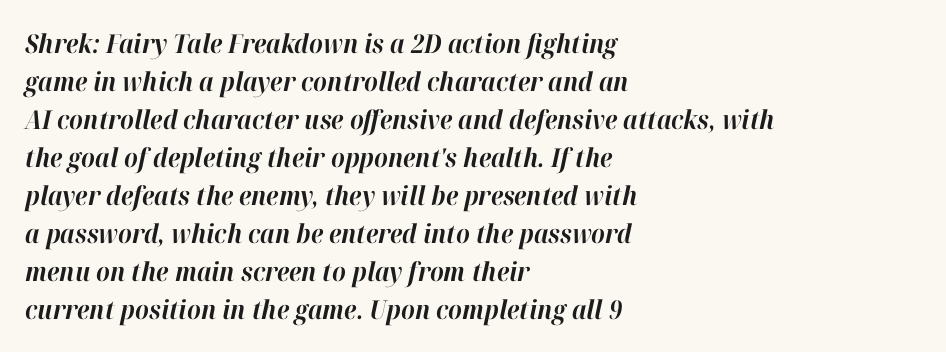
Yep, that's italic — everything's leaning. Normally led — the rows are evenly, conventionally spaced. The letterforms sit shoulder to shoulder at normal distance. These lines stack with their left ends in a neat column. Underlining? Definitely not there.
